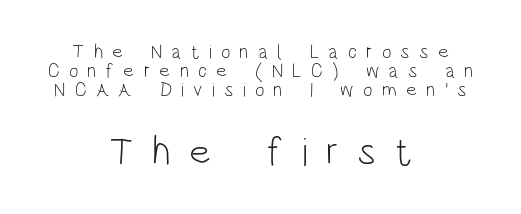
Q: Is the text bold? A: No.
Q: Is the text italic (slanted)? A: No, it is upright.
Q: Is the typeface a serif or a sans-serif typeface? A: Sans-serif.
Q: Is the text underlined? A: No.
Q: How is the paragraph aligned? A: Centered.
Q: Is the spacing between letters normal or unusually wide? A: Unusually wide.
Q: Is the spacing between lines tight, normal or loose? A: Tight.
Q: Which block of text is set in a larger size, the first (top) or the second (bottom)? A: The second (bottom) one.
Q: Width (condensed, normal, or wide)? A: Condensed.
Q: Stroke contrast? A: Low.
Q: x-height? A: Large.
Q: Monospaced? A: No.
